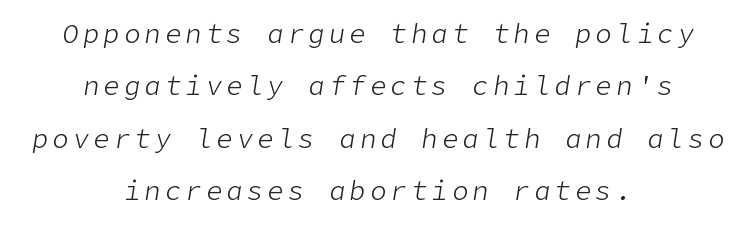
Q: Is the text bold? A: No.
Q: Is the text italic (slanted)? A: Yes, it leans right by about 9 degrees.
Q: Is the text underlined? A: No.
Q: How is the paragraph aligned? A: Centered.
Q: Is the spacing between lines tight, normal or loose? A: Loose.
